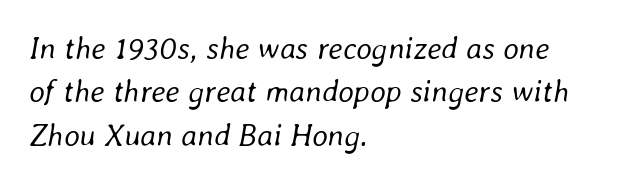
{"italic": "yes", "lean": "right", "slant_degrees": 8, "bold": "no", "weight": "regular", "width": "normal", "stroke_contrast": "low", "x_height": "medium", "monospaced": "no", "underline": "no", "align": "left", "line_spacing": "normal", "line_spacing_ratio": 1.4, "letter_spacing": "normal", "letter_spacing_em": 0.0, "glyph_px": 31}
